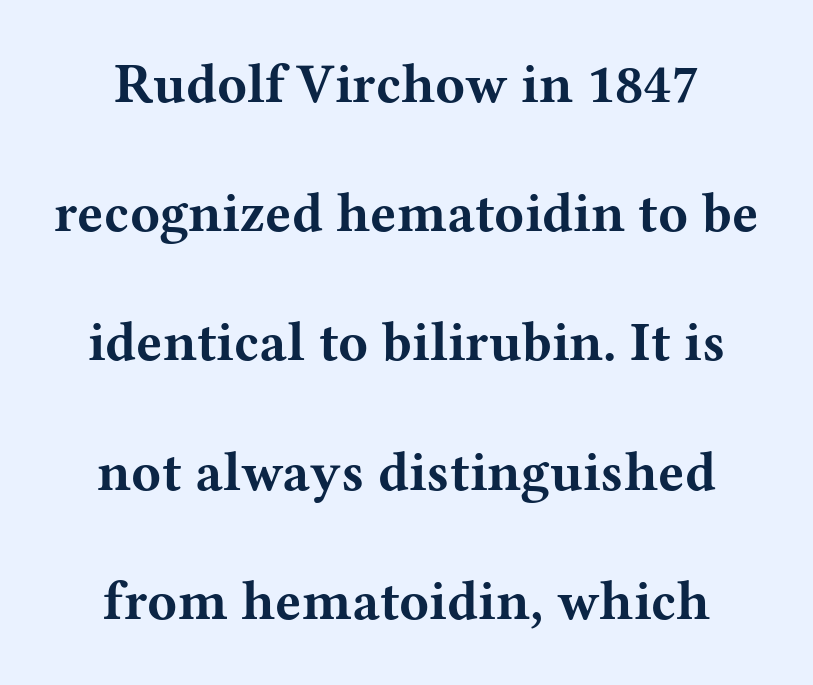
Q: Is the text bold? A: Yes.
Q: Is the text italic (slanted)? A: No, it is upright.
Q: Is the typeface a serif or a sans-serif typeface? A: Serif.
Q: Is the text underlined? A: No.
Q: Is the spacing between letters normal or unusually wide? A: Normal.
Q: Is the spacing between lines tight, normal or loose? A: Loose.
Q: Width (condensed, normal, or wide)? A: Wide.
Q: Stroke contrast? A: Medium.
Q: x-height? A: Medium.
Q: Monospaced? A: No.
